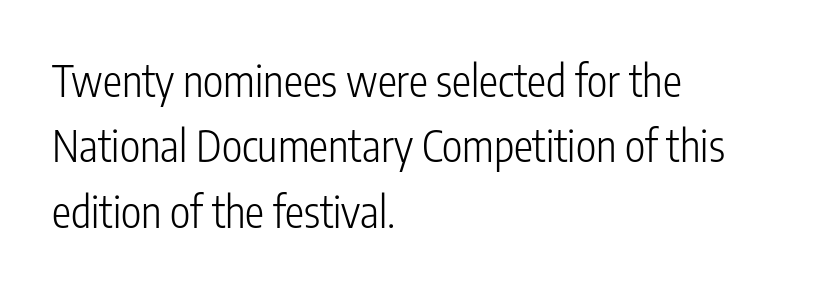
Q: Is the text bold? A: No.
Q: Is the text italic (slanted)? A: No, it is upright.
Q: Is the typeface a serif or a sans-serif typeface? A: Sans-serif.
Q: Is the text underlined? A: No.
Q: How is the paragraph aligned? A: Left-aligned.
Q: Is the spacing between letters normal or unusually wide? A: Normal.
Q: Is the spacing between lines tight, normal or loose? A: Normal.
Q: Width (condensed, normal, or wide)? A: Condensed.
Q: Stroke contrast? A: Low.
Q: x-height? A: Medium.
Q: Monospaced? A: No.
